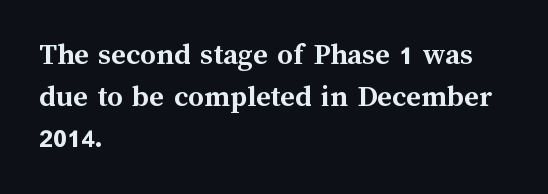
{"italic": "no", "bold": "yes", "weight": "semibold", "width": "normal", "stroke_contrast": "medium", "x_height": "medium", "monospaced": "no", "underline": "no", "align": "left", "line_spacing": "normal", "line_spacing_ratio": 1.34, "letter_spacing": "normal", "letter_spacing_em": 0.0, "glyph_px": 31}
